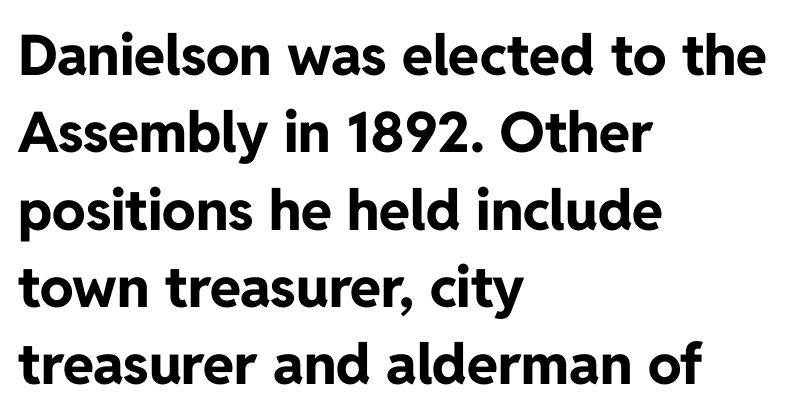
Q: Is the text bold? A: Yes.
Q: Is the text italic (slanted)? A: No, it is upright.
Q: Is the typeface a serif or a sans-serif typeface? A: Sans-serif.
Q: Is the text underlined? A: No.
Q: How is the paragraph aligned? A: Left-aligned.
Q: Is the spacing between letters normal or unusually wide? A: Normal.
Q: Is the spacing between lines tight, normal or loose? A: Normal.
Q: Width (condensed, normal, or wide)? A: Normal.
Q: Stroke contrast? A: Low.
Q: x-height? A: Medium.
Q: Monospaced? A: No.
